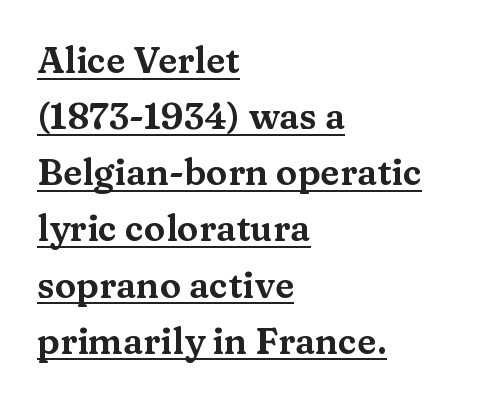
Are there feet on the stems? There are — it's a serif. Do the characters align in a grid? No, the font is proportional. Style check: upright. The space between consecutive lines is moderate. Nobody touched the tracking dial on this one. In CSS terms this would be text-align: left.
